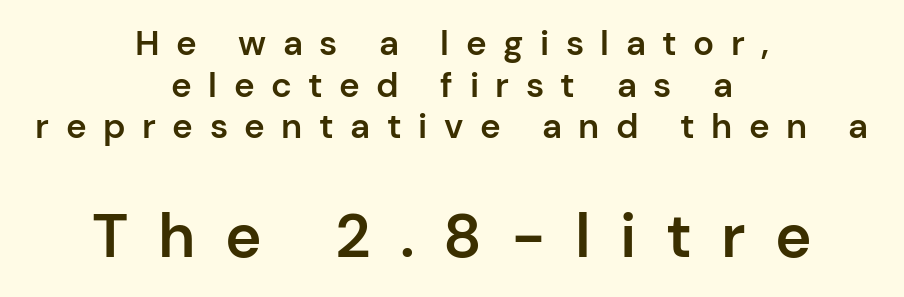
Compared with typical body copy, the letter spacing here is much looser. Note the varied advance widths — an 'i' is clearly narrower than an 'm'. Rendered with straight, roman letterforms. The rendering enlarges the type as you move from the upper chunk to the lower. Does the weight exceed regular? Yes, but only to semibold.
